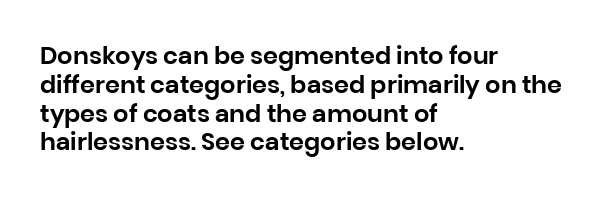
The image shows 24 px text type, upright; set left-aligned, line spacing 1.2x, normal letter spacing, not underlined.
